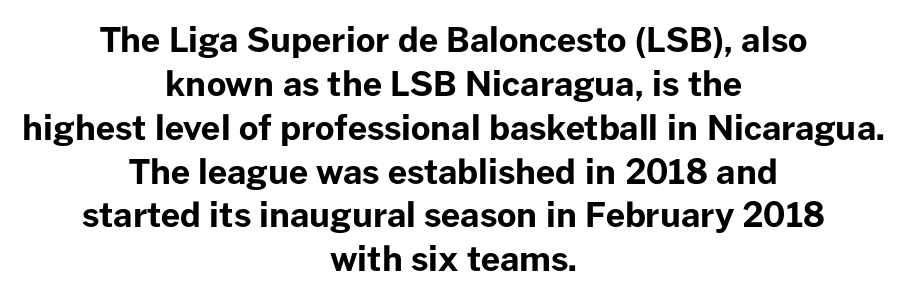
The image shows 34 px bold sans-serif type, upright; set centered, normal line spacing (1.29x), normal letter spacing, not underlined; low stroke contrast and a medium x-height.
